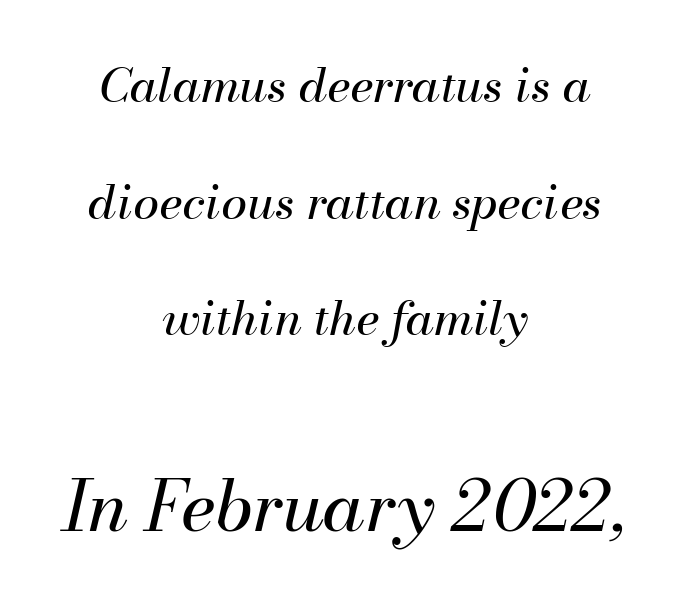
The image shows 70 px regular-weight type, italic (leaning right); set centered, loose line spacing (2.48x), normal letter spacing, not underlined; the second (bottom) block is 1.49x larger; medium stroke contrast and a small x-height.
